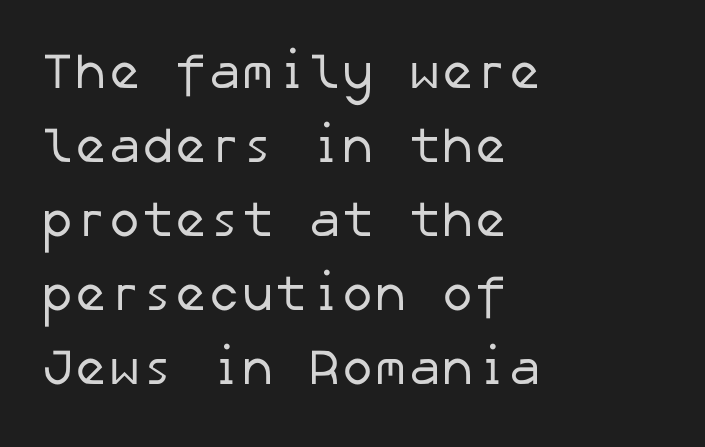
Q: Is the text bold? A: No.
Q: Is the typeface a serif or a sans-serif typeface? A: Sans-serif.
Q: Is the text underlined? A: No.
Q: How is the paragraph aligned? A: Left-aligned.
Q: Is the spacing between letters normal or unusually wide? A: Normal.
Q: Is the spacing between lines tight, normal or loose? A: Normal.
Q: Width (condensed, normal, or wide)? A: Normal.
Q: Stroke contrast? A: Low.
Q: x-height? A: Medium.
